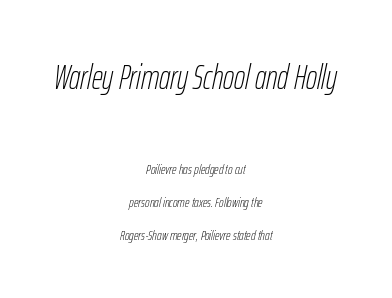
The image shows 34 px thin, condensed type, italic (leaning right); set centered, loose line spacing (2.37x), normal letter spacing, not underlined; the first (top) block is 2.43x larger; low stroke contrast and a medium x-height.
